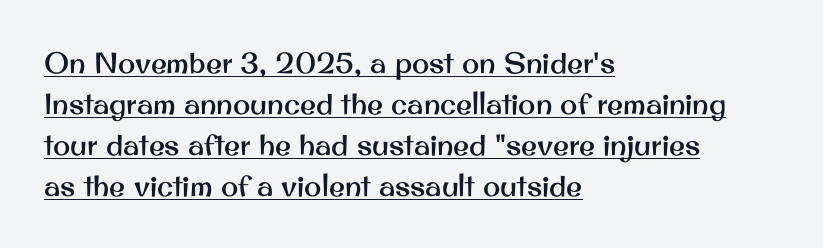
{"serif": "no", "italic": "no", "width": "normal", "stroke_contrast": "medium", "x_height": "small", "monospaced": "no", "underline": "yes", "align": "left", "line_spacing": "normal", "line_spacing_ratio": 1.41, "letter_spacing": "normal", "letter_spacing_em": 0.0, "glyph_px": 29}
